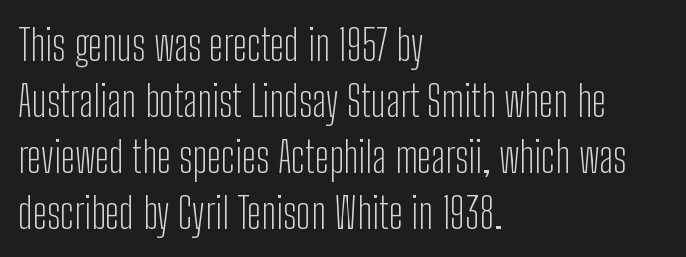
The typesetting does not lean heavy: it is not bold. The face used here is rendered with its standard letterfit. In terms of letterform style, serifs are entirely absent. Line spacing here is normal. The space directly below the letters is spotless.
